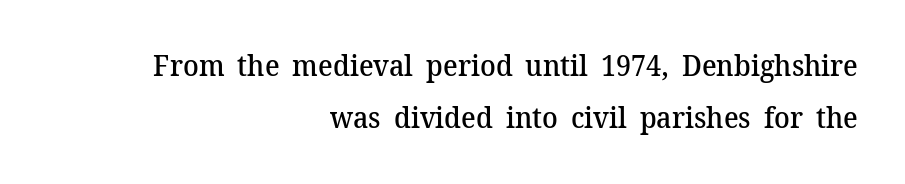
Line endings align vertically; line beginnings do not. Varying glyph widths throughout — classic text-font behaviour. Is the type bold? Partly — it's a semibold, heavier than regular but not fully bold. Do the letters lean? They stand straight. The type is set solid horizontally, with unmodified tracking.
